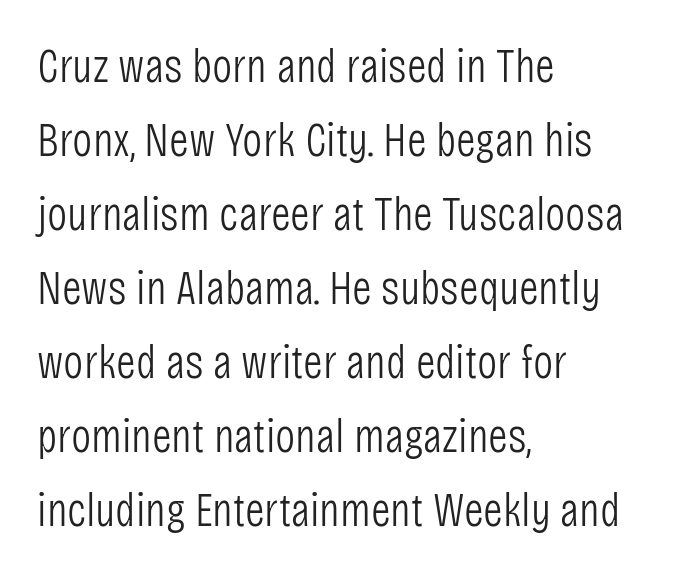
The image shows 48 px light, condensed sans-serif type, upright; set left-aligned, normal line spacing (1.54x), normal letter spacing, not underlined; low stroke contrast and a large x-height.
